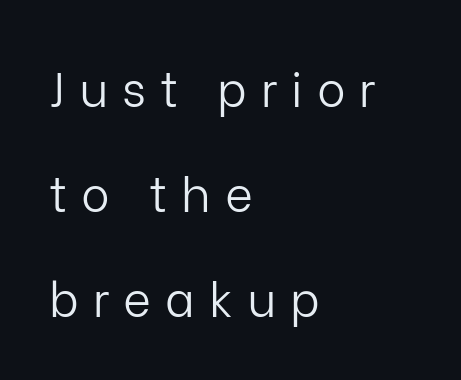
The image shows 48 px light sans-serif type, upright; set left-aligned, loose line spacing (2.19x), unusually wide letter spacing (+0.29 em), not underlined; low stroke contrast and a medium x-height.
